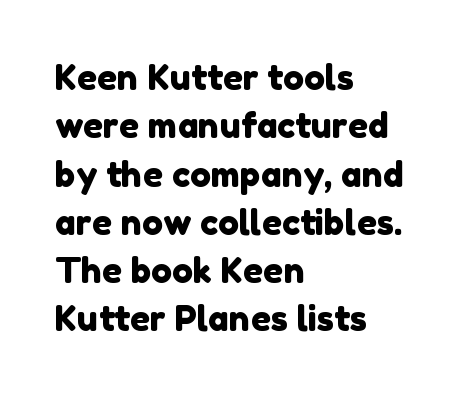
The image shows 35 px sans-serif type; set left-aligned, normal line spacing (1.38x), normal letter spacing, not underlined; low stroke contrast and a medium x-height.
